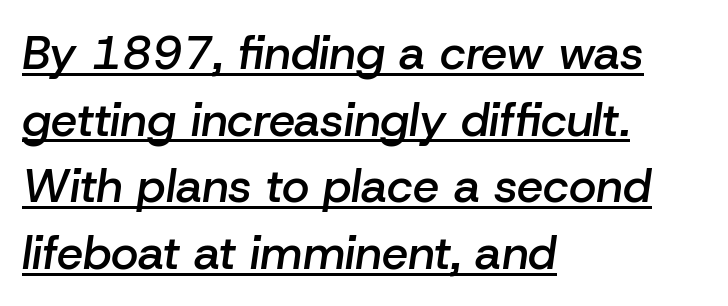
Q: Is the text bold? A: Semi-bold.
Q: Is the text italic (slanted)? A: Yes, it leans right by about 8 degrees.
Q: Is the text underlined? A: Yes.
Q: How is the paragraph aligned? A: Left-aligned.
Q: Is the spacing between letters normal or unusually wide? A: Normal.
Q: Is the spacing between lines tight, normal or loose? A: Normal.
Q: Width (condensed, normal, or wide)? A: Normal.
Q: Stroke contrast? A: Low.
Q: x-height? A: Medium.
Q: Monospaced? A: No.
